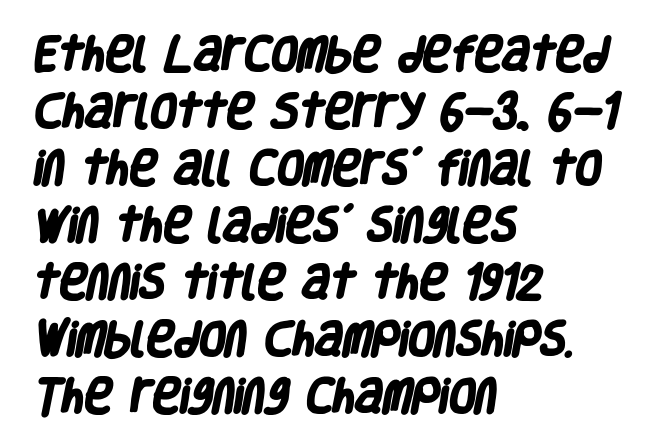
The rendering keeps characters at their native spacing. Layout note: lines flush left. Character widths vary here, with narrow letters taking less room than wide ones. Honestly, there is no underline to notice here at all.
